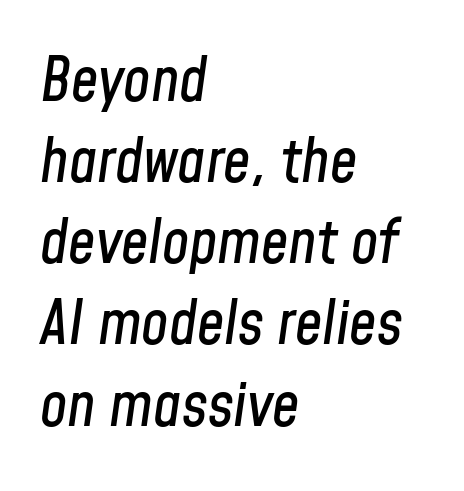
{"italic": "yes", "lean": "right", "slant_degrees": 8, "width": "condensed", "stroke_contrast": "low", "x_height": "medium", "monospaced": "no", "underline": "no", "align": "left", "line_spacing": "normal", "line_spacing_ratio": 1.33, "letter_spacing": "normal", "letter_spacing_em": 0.0, "glyph_px": 61}
